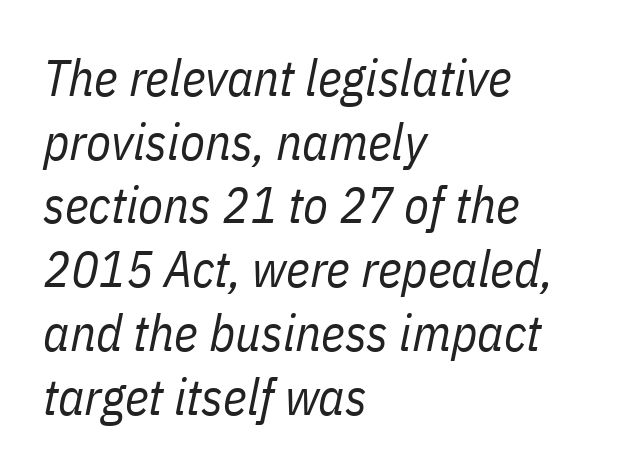
{"italic": "yes", "lean": "right", "slant_degrees": 11, "bold": "no", "weight": "regular", "width": "condensed", "stroke_contrast": "low", "x_height": "medium", "monospaced": "no", "underline": "no", "align": "left", "line_spacing": "normal", "line_spacing_ratio": 1.25, "letter_spacing": "normal", "letter_spacing_em": 0.0, "glyph_px": 51}
